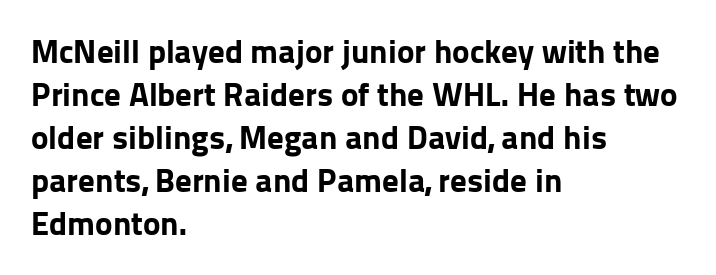
Q: Is the text bold? A: Yes.
Q: Is the text italic (slanted)? A: No, it is upright.
Q: Is the typeface a serif or a sans-serif typeface? A: Sans-serif.
Q: Is the text underlined? A: No.
Q: How is the paragraph aligned? A: Left-aligned.
Q: Is the spacing between letters normal or unusually wide? A: Normal.
Q: Is the spacing between lines tight, normal or loose? A: Normal.
Q: Width (condensed, normal, or wide)? A: Normal.
Q: Stroke contrast? A: Low.
Q: x-height? A: Medium.
Q: Monospaced? A: No.
